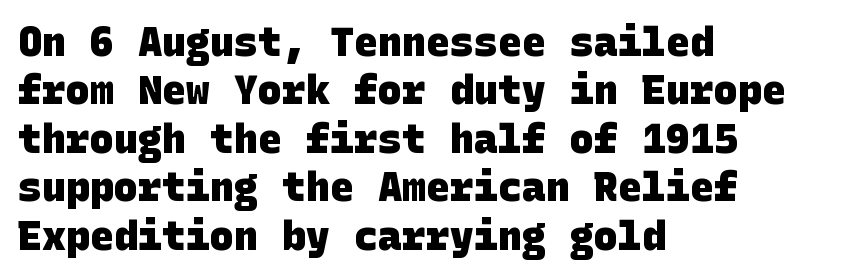
Caption: standard tracking, unaltered. The ragged edge is on the right, which tells us the setting is flush left. Quick note: underline off. Typographic density is high because the face is bold. The type family on display is of the sans-serif kind.
